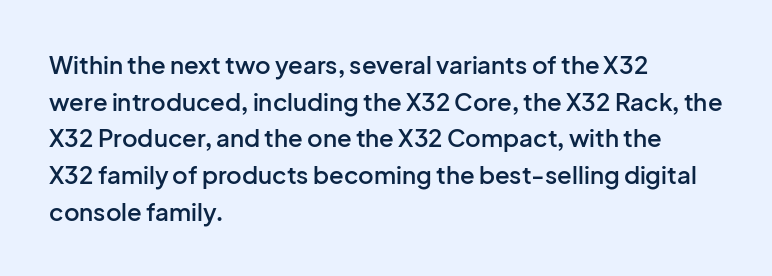
The image shows 24 px text type, upright; set left-aligned, normal line spacing (1.53x), normal letter spacing, not underlined.
